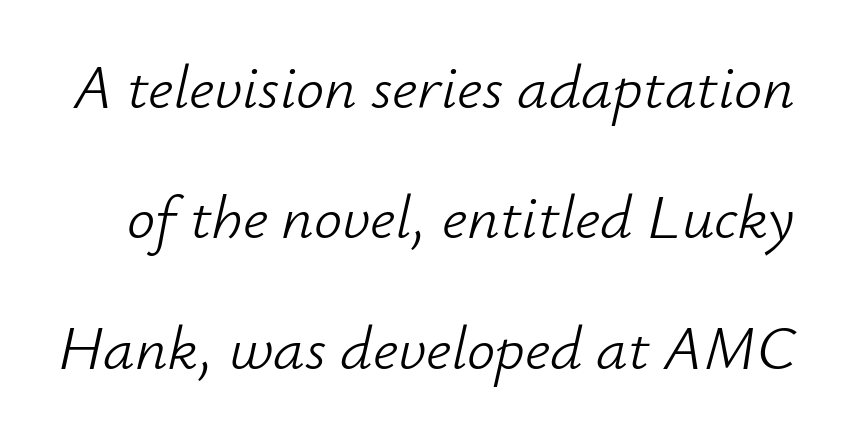
{"italic": "yes", "lean": "right", "slant_degrees": 12, "bold": "no", "weight": "light", "width": "normal", "stroke_contrast": "low", "x_height": "small", "monospaced": "no", "underline": "no", "line_spacing": "loose", "line_spacing_ratio": 2.07, "letter_spacing": "normal", "letter_spacing_em": 0.0, "glyph_px": 63}
